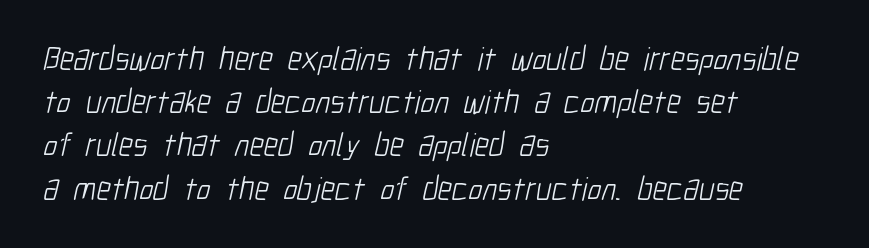
Q: Is the text bold? A: No.
Q: Is the typeface a serif or a sans-serif typeface? A: Sans-serif.
Q: Is the text underlined? A: No.
Q: How is the paragraph aligned? A: Left-aligned.
Q: Is the spacing between letters normal or unusually wide? A: Normal.
Q: Is the spacing between lines tight, normal or loose? A: Normal.
Q: Width (condensed, normal, or wide)? A: Condensed.
Q: Stroke contrast? A: Low.
Q: x-height? A: Medium.
Q: Monospaced? A: No.
